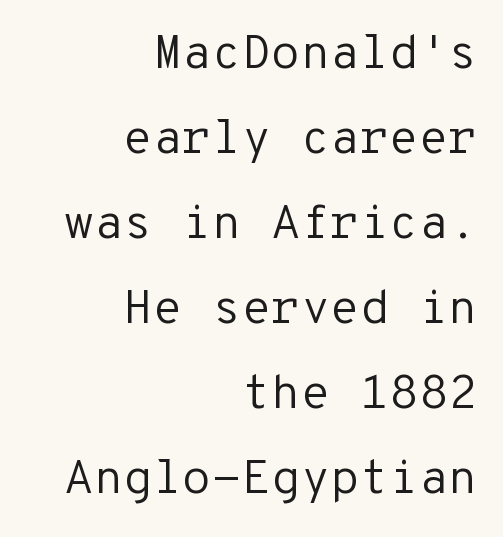
The image shows 48 px regular-weight sans-serif type, upright, monospaced; set right-aligned, line spacing 1.77x, normal letter spacing, not underlined; low stroke contrast and a medium x-height.
